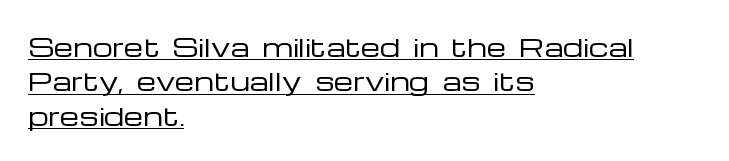
The image shows 25 px text type, upright; set left-aligned, normal line spacing (1.38x), normal letter spacing, underlined.
